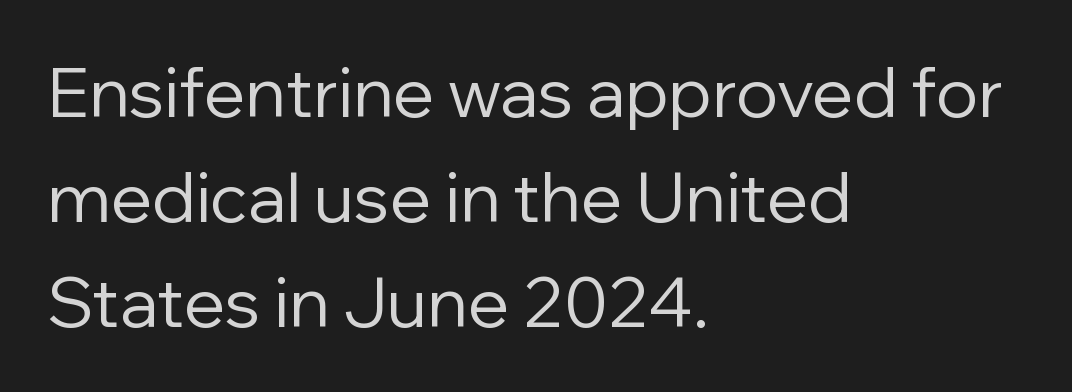
Q: Is the text bold? A: No.
Q: Is the text italic (slanted)? A: No, it is upright.
Q: Is the typeface a serif or a sans-serif typeface? A: Sans-serif.
Q: Is the text underlined? A: No.
Q: How is the paragraph aligned? A: Left-aligned.
Q: Is the spacing between letters normal or unusually wide? A: Normal.
Q: Is the spacing between lines tight, normal or loose? A: Normal.
Q: Width (condensed, normal, or wide)? A: Normal.
Q: Stroke contrast? A: Low.
Q: x-height? A: Medium.
Q: Monospaced? A: No.
